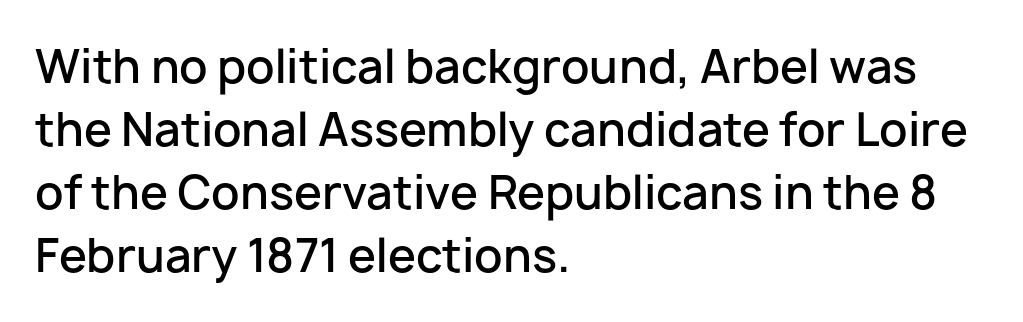
The image shows 45 px semibold sans-serif type, upright; set left-aligned, normal line spacing (1.4x), normal letter spacing, not underlined; low stroke contrast and a medium x-height.
